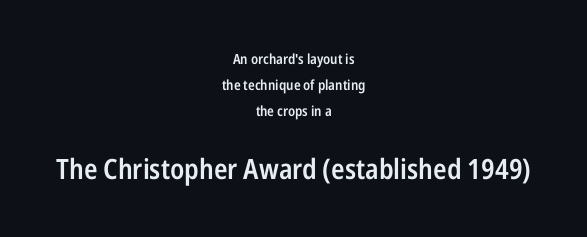
The image shows 28 px semibold, condensed sans-serif type, upright; set centered, line spacing 1.84x, normal letter spacing, not underlined; the second (bottom) block is 2.0x larger; low stroke contrast and a medium x-height.
